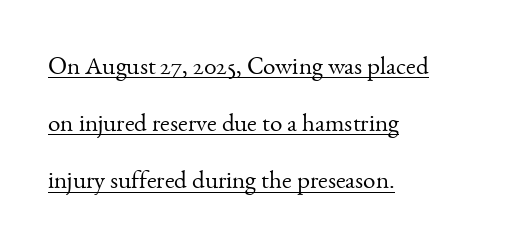
The image shows 25 px text type, upright; set left-aligned, loose line spacing (2.29x), normal letter spacing, underlined.
